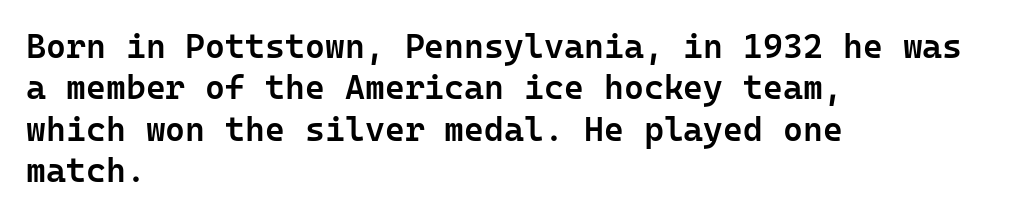
The foot of each line stays bare and open. Heft: intermediate — a semibold. The designer went with a sans here, leaving each stem footless. The passage shown has conventional tracking throughout.
